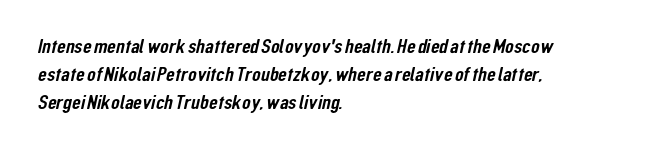
{"underline": "no", "align": "left", "line_spacing": "normal", "line_spacing_ratio": 1.39, "letter_spacing": "normal", "letter_spacing_em": 0.0, "glyph_px": 20}
